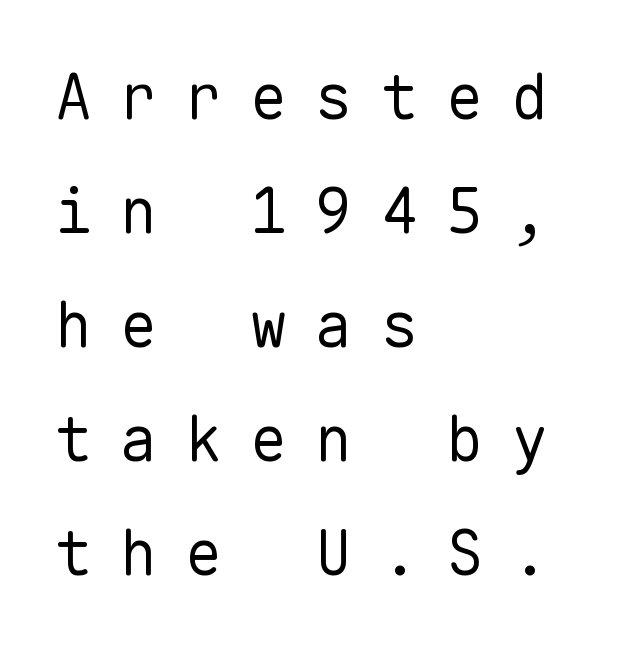
{"serif": "no", "italic": "no", "bold": "no", "weight": "regular", "width": "normal", "stroke_contrast": "low", "x_height": "medium", "monospaced": "yes", "underline": "no", "align": "left", "line_spacing_ratio": 1.84, "letter_spacing": "wide", "letter_spacing_em": 0.45, "glyph_px": 62}
